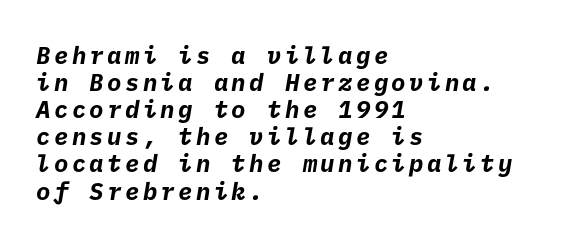
Q: Is the text bold? A: Yes.
Q: Is the text underlined? A: No.
Q: How is the paragraph aligned? A: Left-aligned.
Q: Is the spacing between lines tight, normal or loose? A: Tight.
